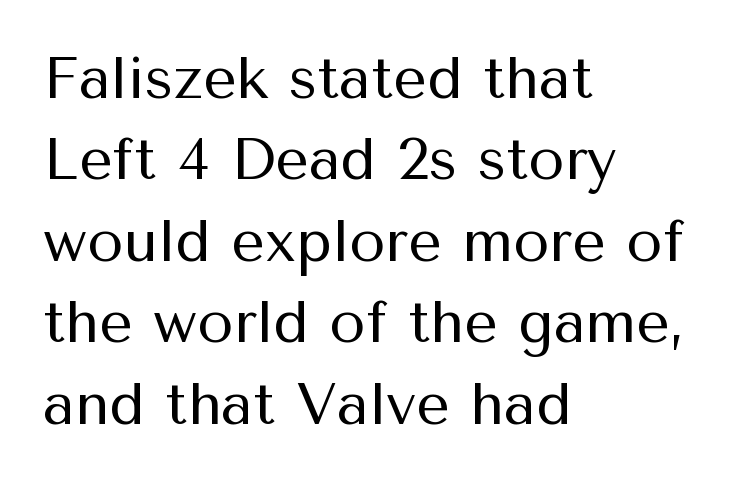
The image shows 59 px regular-weight sans-serif type, upright; set left-aligned, normal line spacing (1.38x), normal letter spacing, not underlined; medium stroke contrast and a medium x-height.
